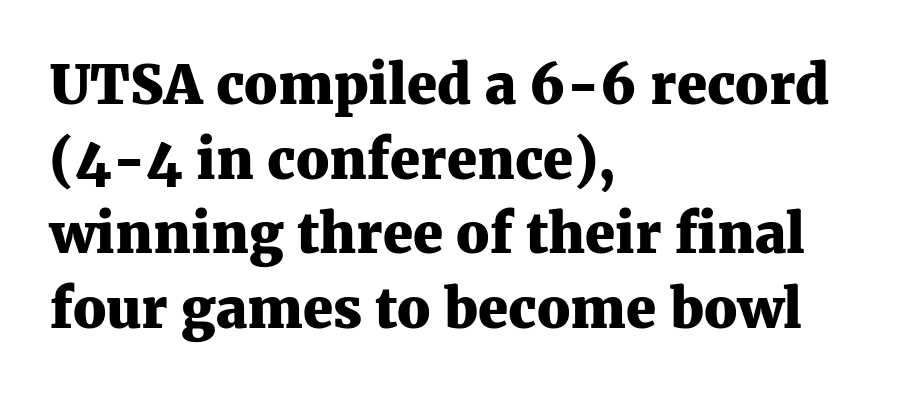
{"serif": "yes", "italic": "no", "bold": "yes", "weight": "heavy", "width": "normal", "stroke_contrast": "medium", "x_height": "medium", "monospaced": "no", "underline": "no", "align": "left", "line_spacing": "normal", "line_spacing_ratio": 1.38, "letter_spacing": "normal", "letter_spacing_em": 0.0, "glyph_px": 54}
